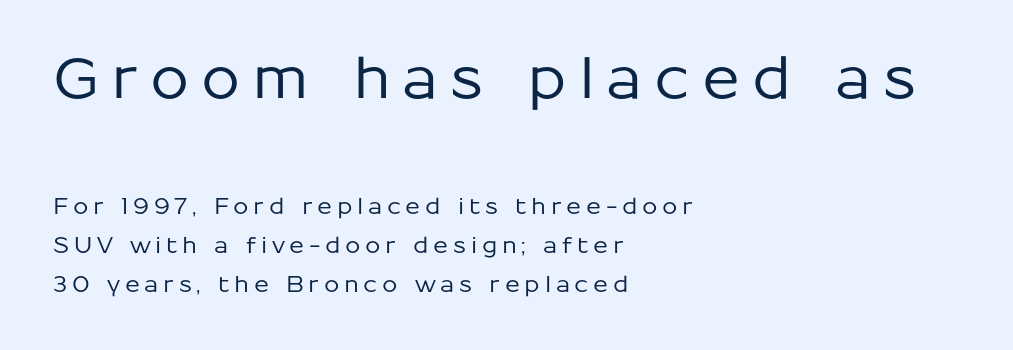
Q: Is the text italic (slanted)? A: No, it is upright.
Q: Is the typeface a serif or a sans-serif typeface? A: Sans-serif.
Q: Is the text underlined? A: No.
Q: How is the paragraph aligned? A: Left-aligned.
Q: Is the spacing between letters normal or unusually wide? A: Unusually wide.
Q: Which block of text is set in a larger size, the first (top) or the second (bottom)? A: The first (top) one.
Q: Width (condensed, normal, or wide)? A: Normal.
Q: Stroke contrast? A: Low.
Q: x-height? A: Medium.
Q: Monospaced? A: No.
